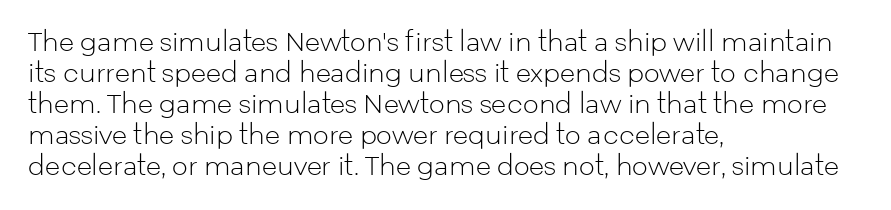
Q: Is the text bold? A: No.
Q: Is the text italic (slanted)? A: No, it is upright.
Q: Is the text underlined? A: No.
Q: How is the paragraph aligned? A: Left-aligned.
Q: Is the spacing between letters normal or unusually wide? A: Normal.
